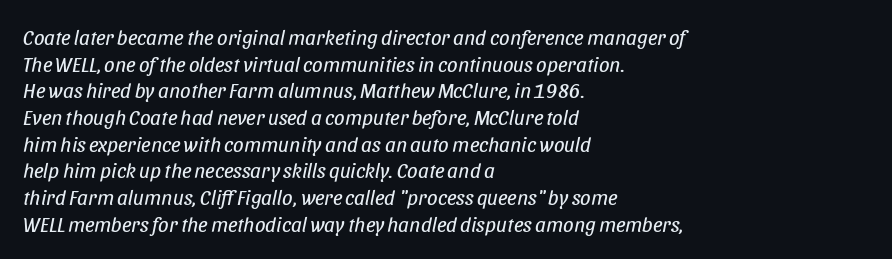
{"italic": "yes", "lean": "right", "slant_degrees": 11, "bold": "no", "underline": "no", "align": "left", "line_spacing": "normal", "line_spacing_ratio": 1.27, "letter_spacing": "normal", "letter_spacing_em": 0.0, "glyph_px": 21}
